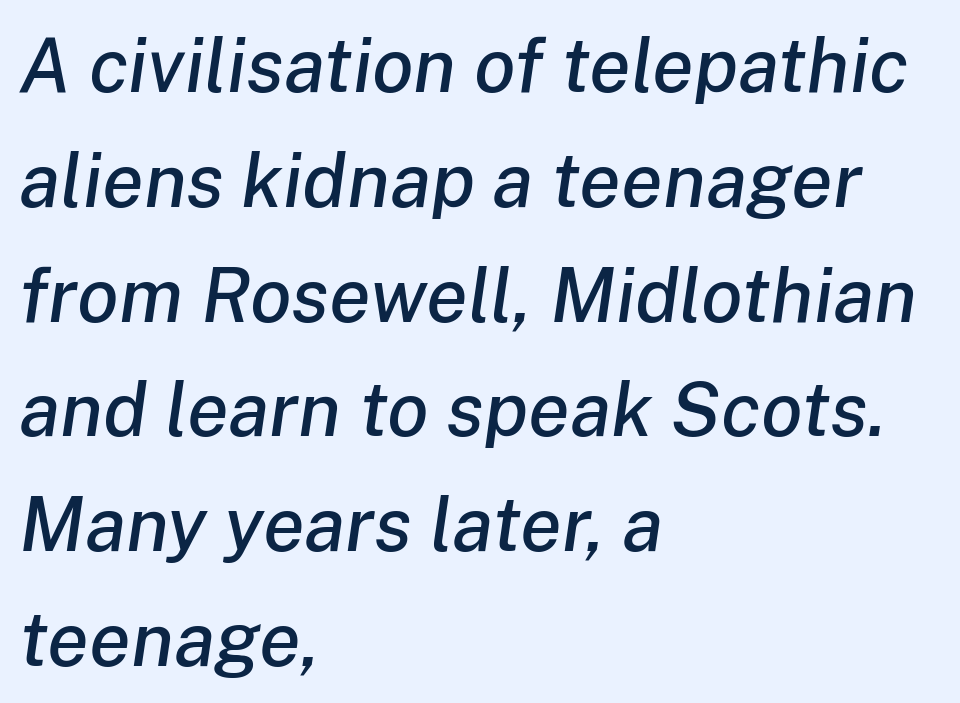
Q: Is the text italic (slanted)? A: Yes, it leans right by about 8 degrees.
Q: Is the text underlined? A: No.
Q: How is the paragraph aligned? A: Left-aligned.
Q: Is the spacing between letters normal or unusually wide? A: Normal.
Q: Is the spacing between lines tight, normal or loose? A: Normal.
Q: Width (condensed, normal, or wide)? A: Normal.
Q: Stroke contrast? A: Low.
Q: x-height? A: Medium.
Q: Monospaced? A: No.
